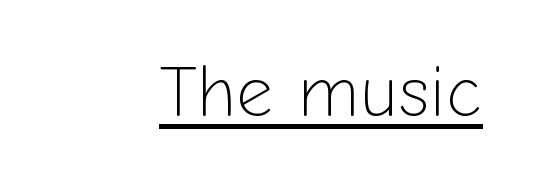
Q: Is the text bold? A: No.
Q: Is the text italic (slanted)? A: No, it is upright.
Q: Is the typeface a serif or a sans-serif typeface? A: Sans-serif.
Q: Is the text underlined? A: Yes.
Q: How is the paragraph aligned? A: Right-aligned.
Q: Is the spacing between letters normal or unusually wide? A: Normal.
Q: Width (condensed, normal, or wide)? A: Normal.
Q: Stroke contrast? A: Low.
Q: x-height? A: Medium.
Q: Monospaced? A: No.
